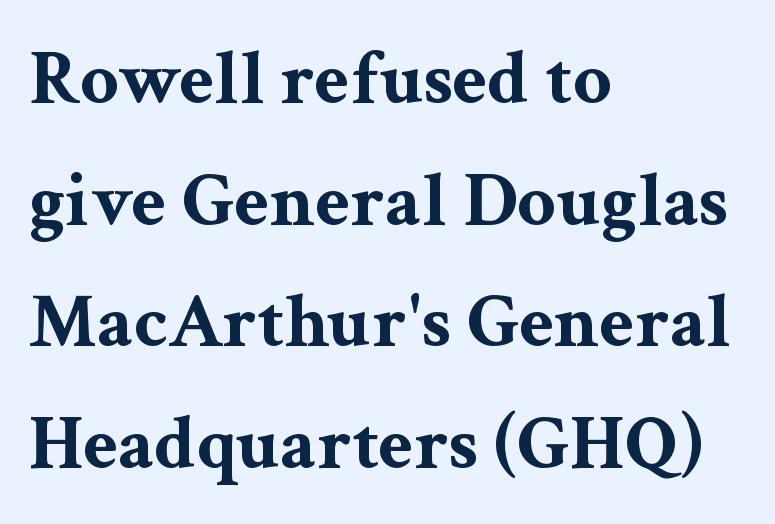
Quick note: interline space is typical. If you drew a ruler down the left edge, every line would touch it. Standard letterfit; no display-style spreading of the glyphs. Looks like regular typesetting: each glyph gets only the width it needs. The strokes are fattened all the way to bold.
